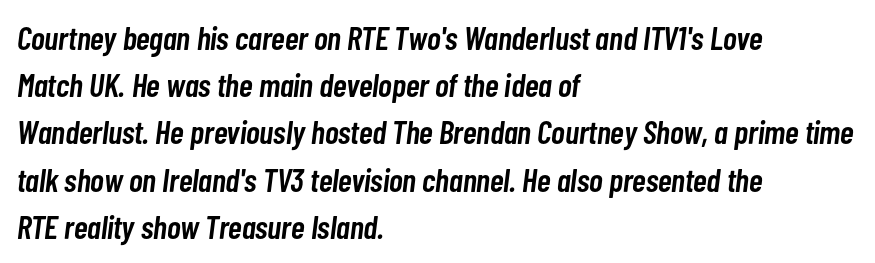
The image shows 33 px semibold, condensed type, italic (leaning right); set left-aligned, normal line spacing (1.43x), normal letter spacing, not underlined; low stroke contrast and a medium x-height.
